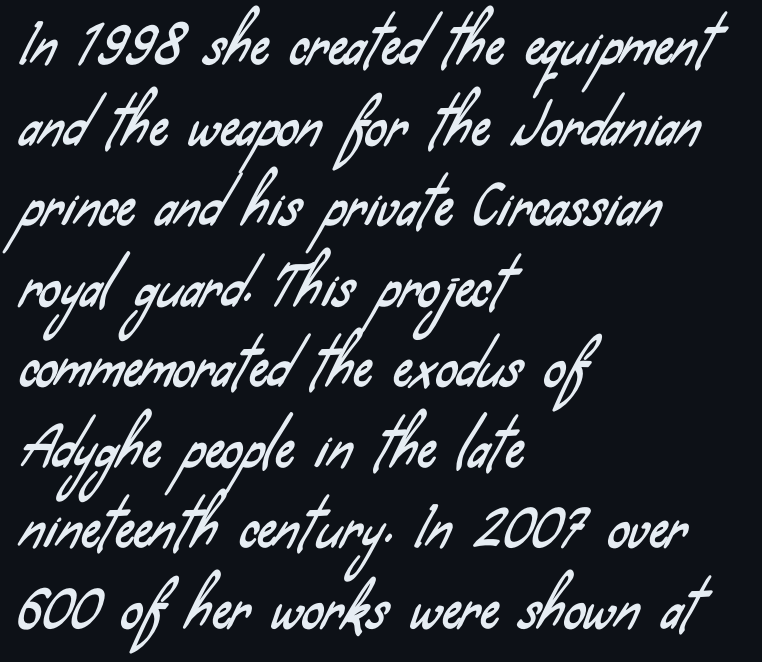
Nothing sits at the stroke ends, so this counts as sans-serif. A typesetter would call this zero additional tracking. This sample has the flowing, uneven cadence of proportional lettering. Has an underline been added? It has not. Does the copy run flush right? No — it runs flush left.
